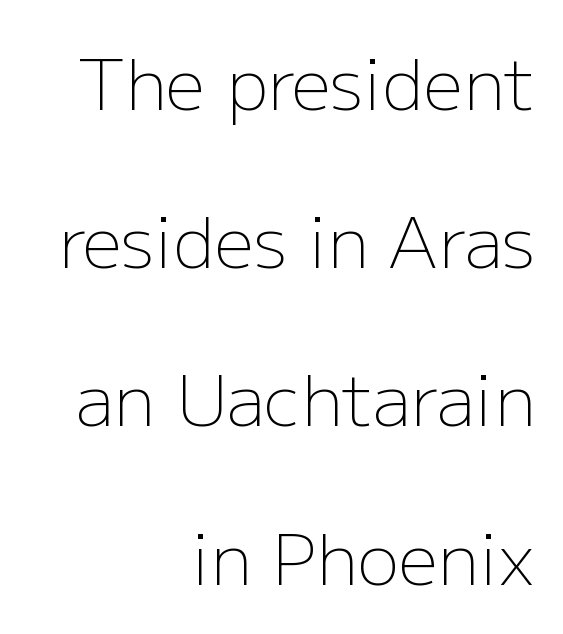
The image shows 70 px light sans-serif type, upright; set right-aligned, loose line spacing (2.26x), normal letter spacing, not underlined; low stroke contrast and a medium x-height.
